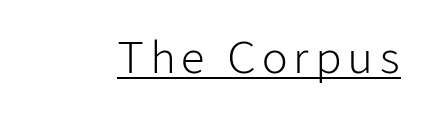
Has an underline been added? It has. To sum up the face: it is a sans, with no serifs. The rendering uses natural spacing where letterforms have individual widths. Ascenders rise straight up at ninety degrees. The font sits on the lighter half of the weight spectrum, regular included.
